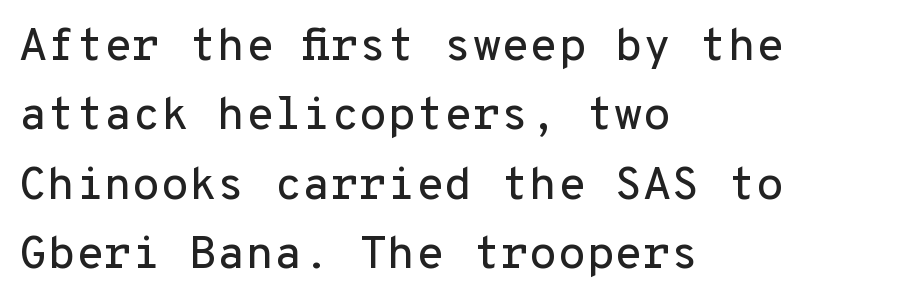
Plain, unruled lines of type. Summary of vertical rhythm: regular, with standard interline spacing. The type is set solid horizontally, with unmodified tracking. These lines are composed in type without serifs. Spacing verdict: monospaced, one width for all characters. The rendering anchors every line to the left-hand side.
